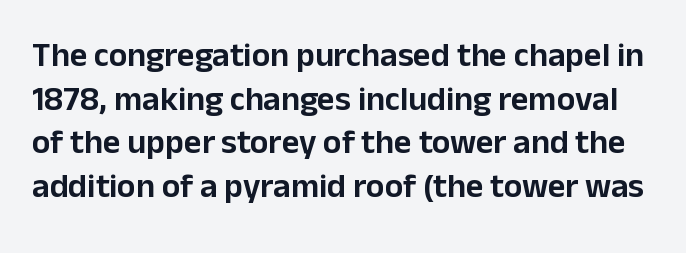
{"serif": "no", "italic": "no", "width": "normal", "stroke_contrast": "low", "x_height": "medium", "monospaced": "no", "underline": "no", "line_spacing": "normal", "line_spacing_ratio": 1.28, "letter_spacing": "normal", "letter_spacing_em": 0.0, "glyph_px": 34}
